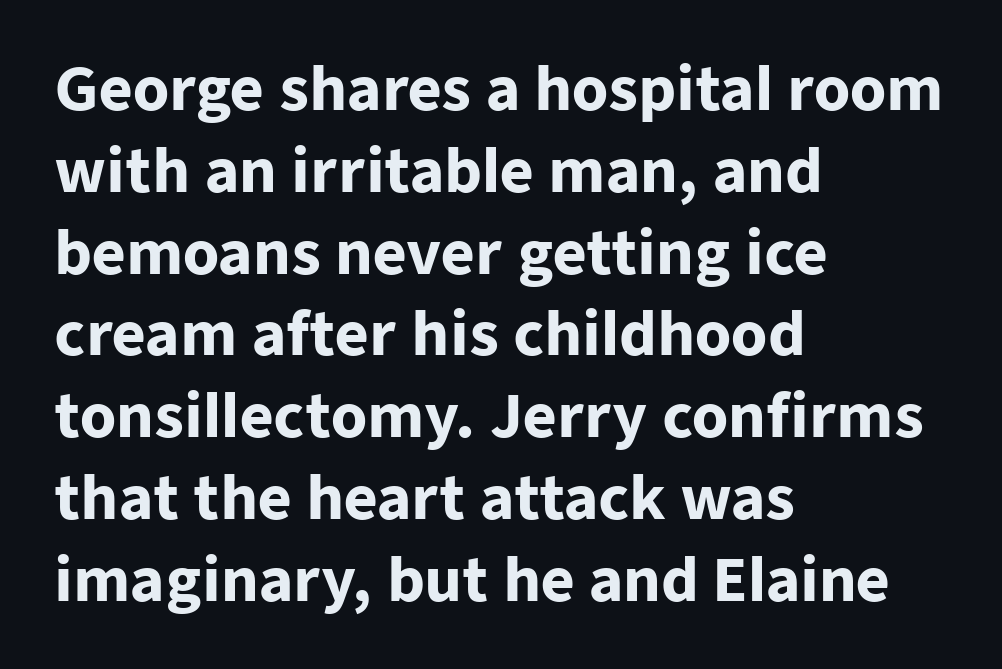
The image shows 58 px heavy sans-serif type, upright; set left-aligned, normal line spacing (1.41x), normal letter spacing, not underlined; low stroke contrast and a medium x-height.
